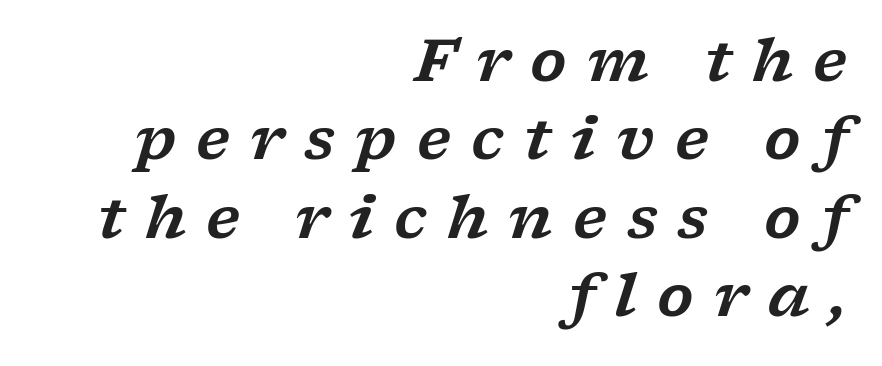
{"serif": "yes", "italic": "yes", "lean": "right", "slant_degrees": 17, "width": "wide", "stroke_contrast": "low", "x_height": "medium", "monospaced": "no", "underline": "no", "align": "right", "line_spacing": "normal", "line_spacing_ratio": 1.33, "letter_spacing": "wide", "letter_spacing_em": 0.34, "glyph_px": 59}
